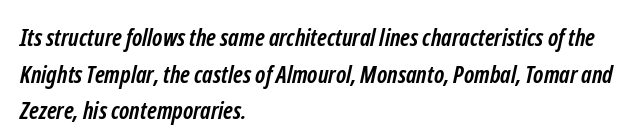
The image shows 24 px bold type; set left-aligned, normal line spacing (1.53x), normal letter spacing, not underlined.
